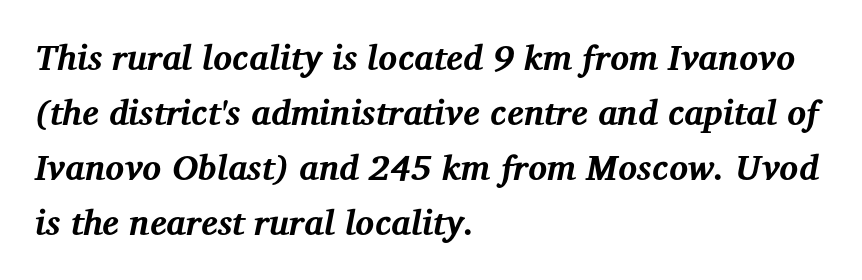
Q: Is the text bold? A: Yes.
Q: Is the text italic (slanted)? A: Yes, it leans right by about 12 degrees.
Q: Is the typeface a serif or a sans-serif typeface? A: Serif.
Q: Is the text underlined? A: No.
Q: How is the paragraph aligned? A: Left-aligned.
Q: Is the spacing between letters normal or unusually wide? A: Normal.
Q: Is the spacing between lines tight, normal or loose? A: Normal.
Q: Width (condensed, normal, or wide)? A: Normal.
Q: Stroke contrast? A: Medium.
Q: x-height? A: Medium.
Q: Monospaced? A: No.
